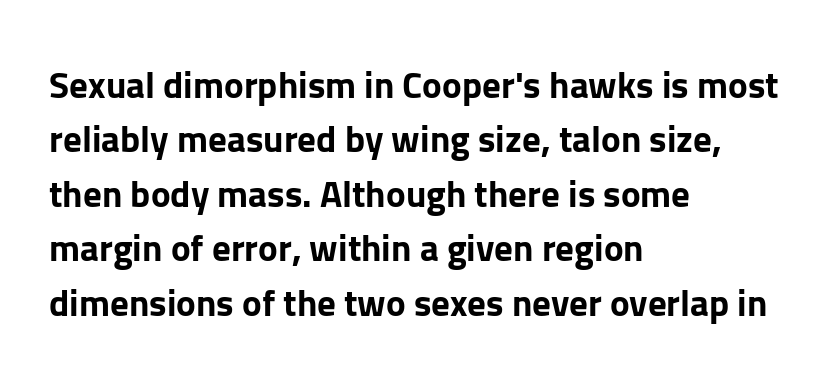
{"serif": "no", "italic": "no", "bold": "yes", "weight": "bold", "width": "normal", "stroke_contrast": "low", "x_height": "medium", "monospaced": "no", "underline": "no", "align": "left", "line_spacing": "normal", "line_spacing_ratio": 1.47, "letter_spacing": "normal", "letter_spacing_em": 0.0, "glyph_px": 37}
